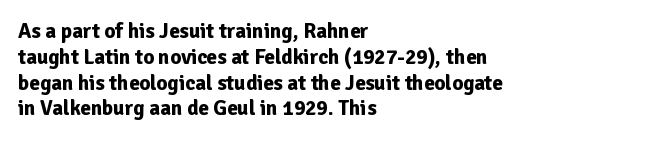
{"italic": "no", "bold": "yes", "underline": "no", "align": "left", "line_spacing_ratio": 1.23, "letter_spacing": "normal", "letter_spacing_em": 0.0, "glyph_px": 21}
